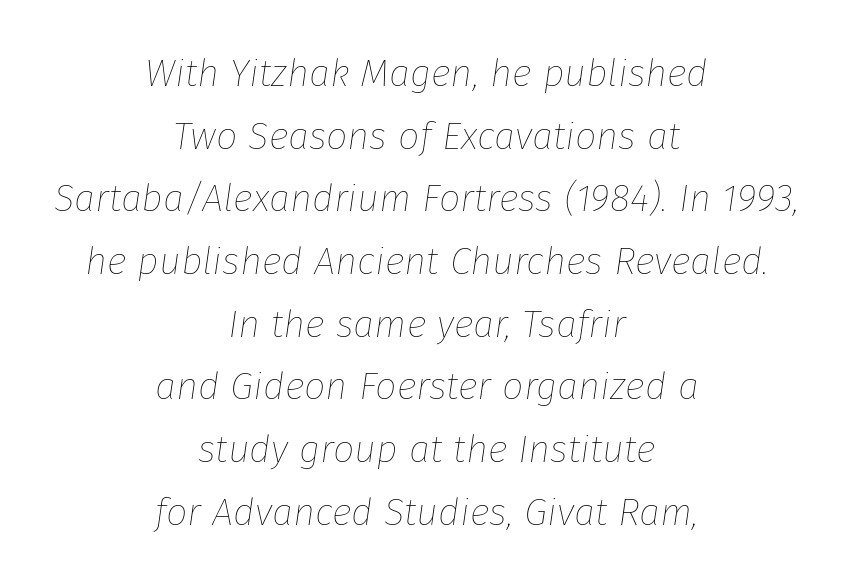
The image shows 38 px thin type, italic (leaning right); set centered, normal line spacing (1.65x), normal letter spacing, not underlined; low stroke contrast and a medium x-height.
